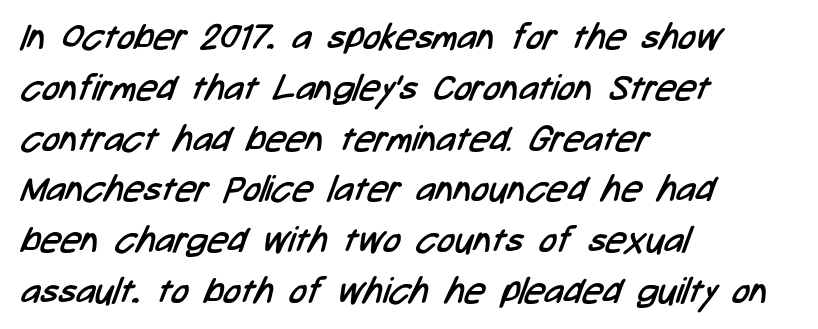
{"serif": "no", "bold": "no", "weight": "regular", "width": "condensed", "stroke_contrast": "low", "x_height": "medium", "monospaced": "no", "underline": "no", "align": "left", "line_spacing": "normal", "line_spacing_ratio": 1.41, "letter_spacing": "normal", "letter_spacing_em": 0.0, "glyph_px": 36}
